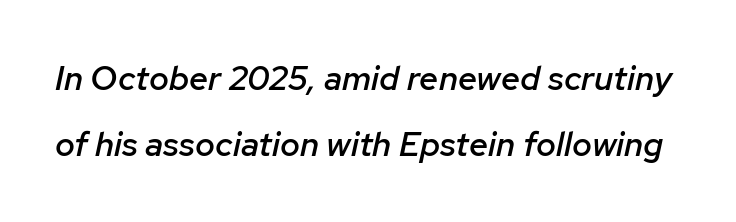
Q: Is the text bold? A: Semi-bold.
Q: Is the text italic (slanted)? A: Yes, it leans right by about 12 degrees.
Q: Is the text underlined? A: No.
Q: Is the spacing between letters normal or unusually wide? A: Normal.
Q: Is the spacing between lines tight, normal or loose? A: Loose.
Q: Width (condensed, normal, or wide)? A: Normal.
Q: Stroke contrast? A: Low.
Q: x-height? A: Medium.
Q: Monospaced? A: No.
